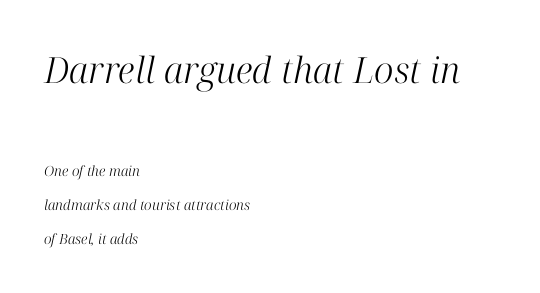
{"serif": "yes", "italic": "yes", "lean": "right", "slant_degrees": 12, "bold": "no", "weight": "light", "width": "normal", "stroke_contrast": "high", "x_height": "medium", "monospaced": "no", "underline": "no", "align": "left", "line_spacing": "loose", "line_spacing_ratio": 2.44, "letter_spacing": "normal", "letter_spacing_em": 0.0, "larger_block": "first", "size_ratio": 2.57, "glyph_px": 36}
